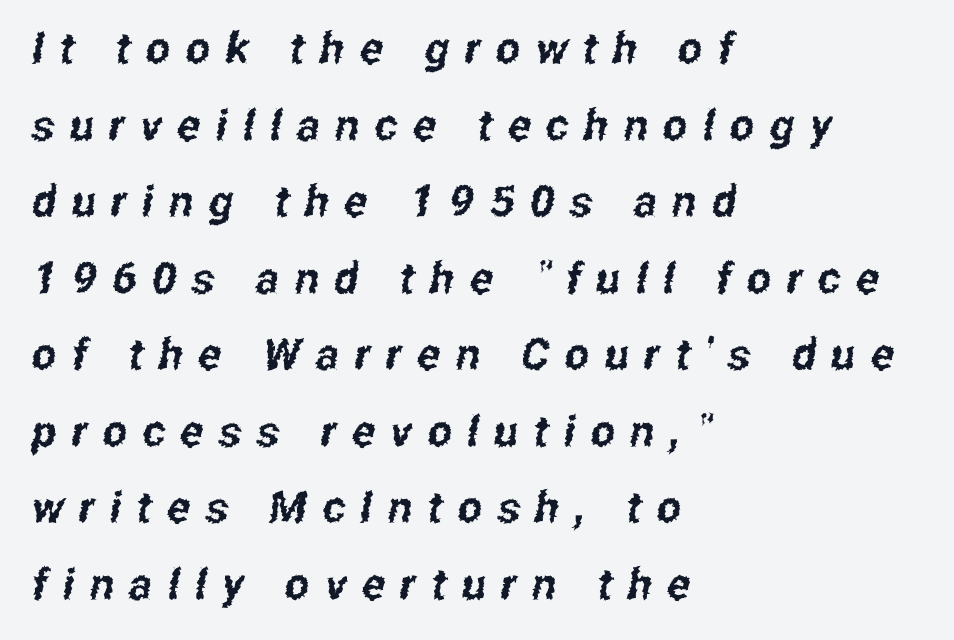
{"serif": "no", "width": "condensed", "stroke_contrast": "low", "x_height": "medium", "monospaced": "no", "underline": "no", "align": "left", "line_spacing_ratio": 1.78, "letter_spacing": "wide", "letter_spacing_em": 0.36, "glyph_px": 43}
